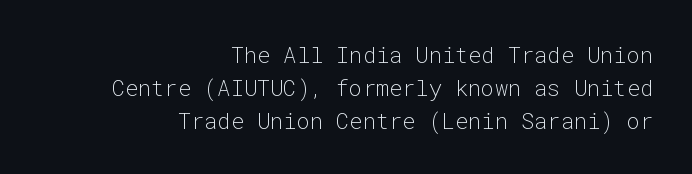
The image shows 22 px text type, upright; set right-aligned, normal line spacing (1.5x), normal letter spacing, not underlined.
